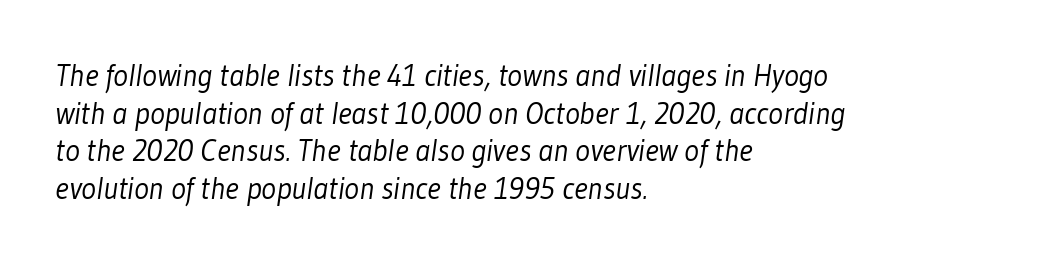
Q: Is the text bold? A: No.
Q: Is the typeface a serif or a sans-serif typeface? A: Sans-serif.
Q: Is the text underlined? A: No.
Q: How is the paragraph aligned? A: Left-aligned.
Q: Is the spacing between letters normal or unusually wide? A: Normal.
Q: Width (condensed, normal, or wide)? A: Condensed.
Q: Stroke contrast? A: Low.
Q: x-height? A: Medium.
Q: Monospaced? A: No.
